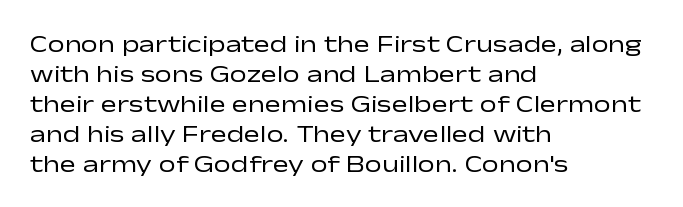
The image shows 24 px text type, upright; set left-aligned, normal line spacing (1.25x), normal letter spacing, not underlined.
